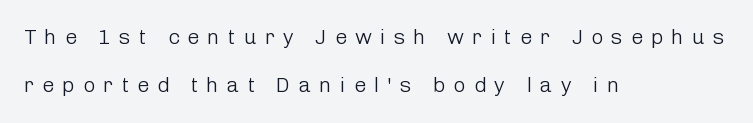
This is roman type, the default non-slanted kind. What's the leading like? Stretched, with rows far apart. The characters are drawn with everyday or finer stroke widths. The letters are spread apart with noticeably loose tracking. A clean baseline with only descenders dipping below it.
